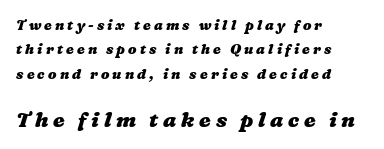
Compared with a centered layout, this one pins lines to the left instead. Quick note: underline off. The rendering uses a bold face; every stroke is thick and dark. Letter spacing: wide. Look at the glyph heights: the lower group is clearly the bigger setting.
